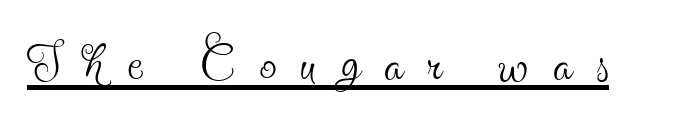
Q: Is the text bold? A: No.
Q: Is the typeface a serif or a sans-serif typeface? A: Serif.
Q: Is the text underlined? A: Yes.
Q: Is the spacing between letters normal or unusually wide? A: Unusually wide.
Q: Width (condensed, normal, or wide)? A: Condensed.
Q: x-height? A: Small.
Q: Monospaced? A: No.
